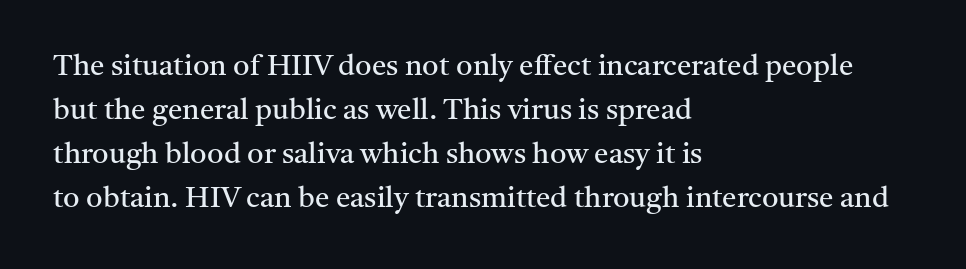
Q: Is the text bold? A: No.
Q: Is the text italic (slanted)? A: No, it is upright.
Q: Is the typeface a serif or a sans-serif typeface? A: Serif.
Q: Is the text underlined? A: No.
Q: How is the paragraph aligned? A: Left-aligned.
Q: Is the spacing between letters normal or unusually wide? A: Normal.
Q: Is the spacing between lines tight, normal or loose? A: Normal.
Q: Width (condensed, normal, or wide)? A: Normal.
Q: Stroke contrast? A: Medium.
Q: x-height? A: Medium.
Q: Monospaced? A: No.
